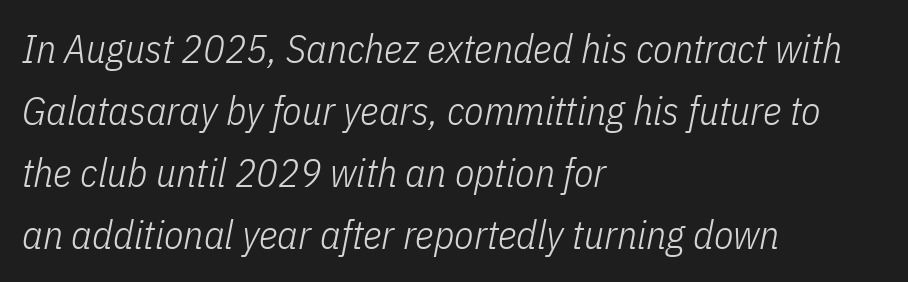
{"italic": "yes", "lean": "right", "slant_degrees": 11, "bold": "no", "weight": "light", "width": "condensed", "stroke_contrast": "low", "x_height": "medium", "monospaced": "no", "underline": "no", "align": "left", "line_spacing": "normal", "line_spacing_ratio": 1.55, "letter_spacing": "normal", "letter_spacing_em": 0.0, "glyph_px": 40}
